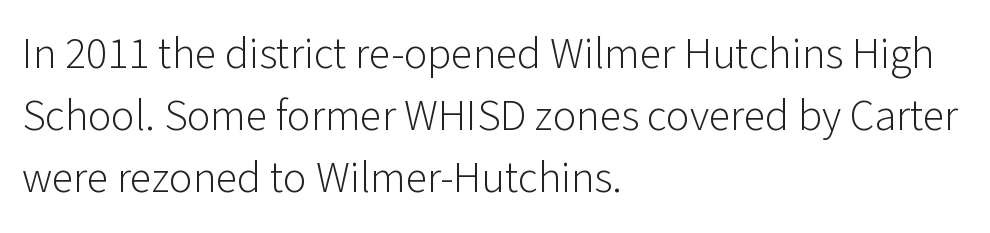
The image shows 44 px light sans-serif type, upright; set left-aligned, normal line spacing (1.41x), normal letter spacing, not underlined; low stroke contrast and a medium x-height.
